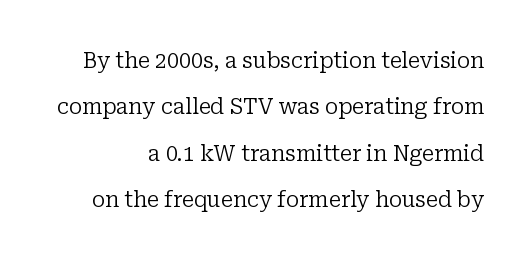
Q: Is the text bold? A: No.
Q: Is the text italic (slanted)? A: No, it is upright.
Q: Is the text underlined? A: No.
Q: Is the spacing between letters normal or unusually wide? A: Normal.
Q: Is the spacing between lines tight, normal or loose? A: Loose.
